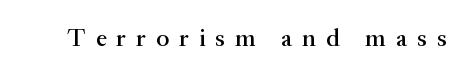
The image shows 25 px text type, upright; set unusually wide letter spacing (+0.4 em), not underlined.
